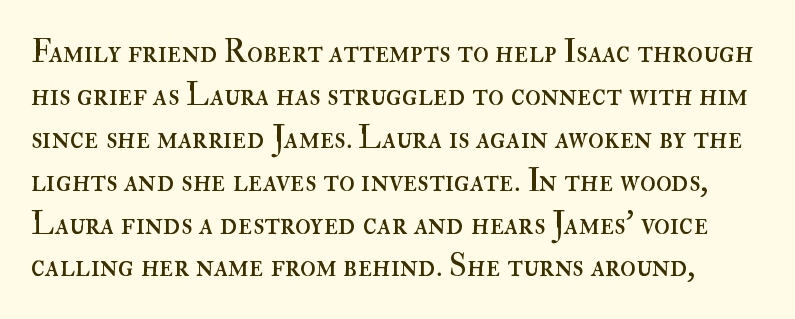
The image shows 32 px regular-weight type, upright; set normal line spacing (1.34x), normal letter spacing, not underlined; high stroke contrast and a small x-height.
